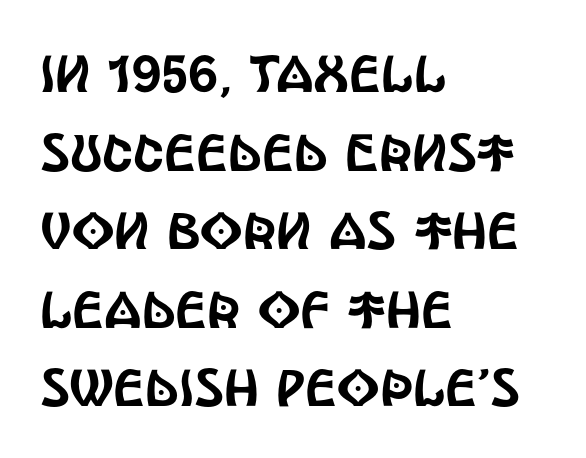
Note the varied advance widths — an 'i' is clearly narrower than an 'm'. Quick note: not italic, upright. Stroke terminals: plain, sans-serif. Evenly set lines give the paragraph a standard silhouette. The space directly below the letters is spotless.
